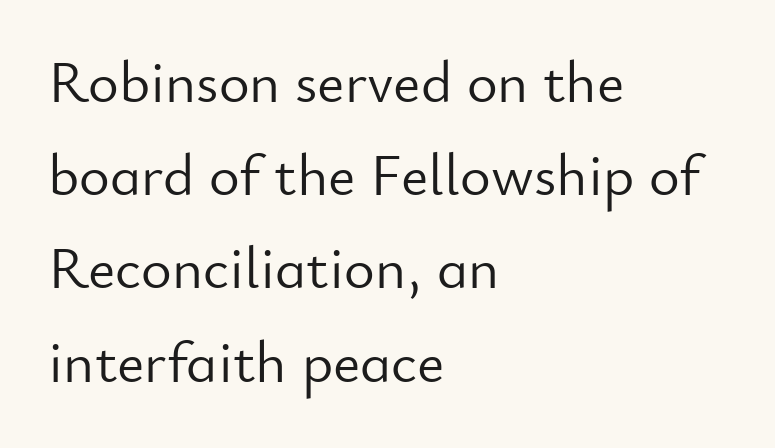
Are there feet on the stems? There aren't — it's a sans. The letters look calm and open, with moderate or lighter stems. The passage shown stacks its lines at a standard gap. Looks like regular typesetting: each glyph gets only the width it needs. It's the straight-up-and-down kind of type.
